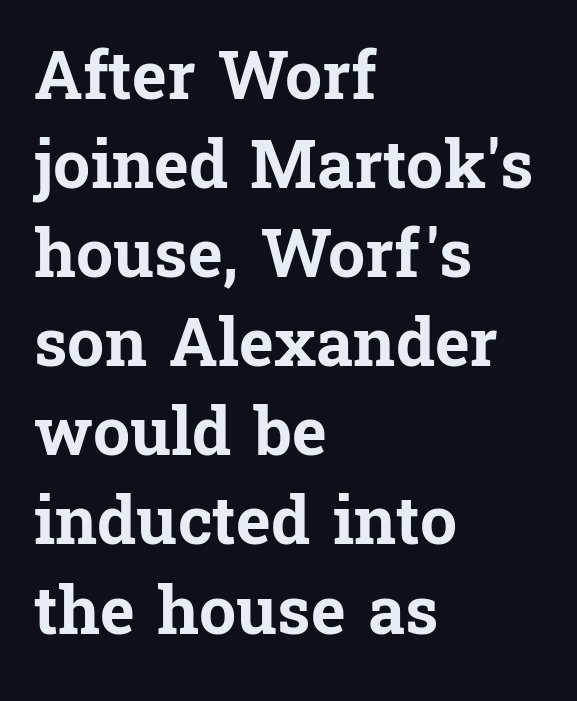
The lines are quadded left. The typography opts for an upright posture over an oblique one. The type is set solid horizontally, with unmodified tracking. A typesetter would call this proportional, since set widths differ per character. Heavy, bold letterforms. Serifs: yes, visible at the terminals of the letterforms.
